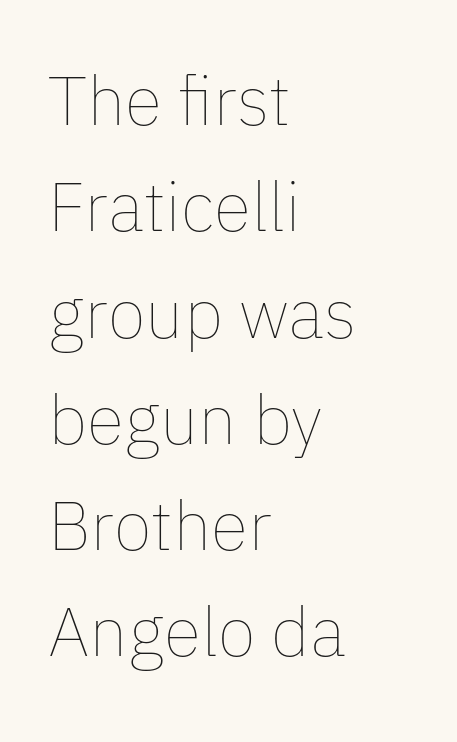
Vertical spacing — default. A typesetter would call this zero additional tracking. Ascenders rise straight up at ninety degrees. Letters have the restrained weight of plain body copy at most. These lines are rendered in a variable-pitch font. The text block is weighted toward the left margin, trailing off unevenly rightward.
